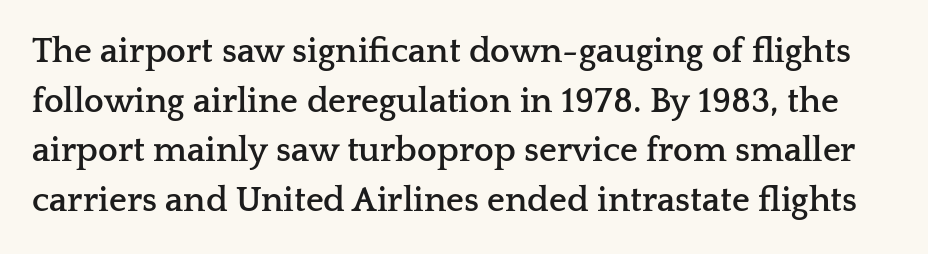
The vertical gap from one line to the next is medium. The strip under each line holds only bare page. Italic? Not at all — the glyphs are vertical. A full-strength bold gives these letters their thick strokes.
